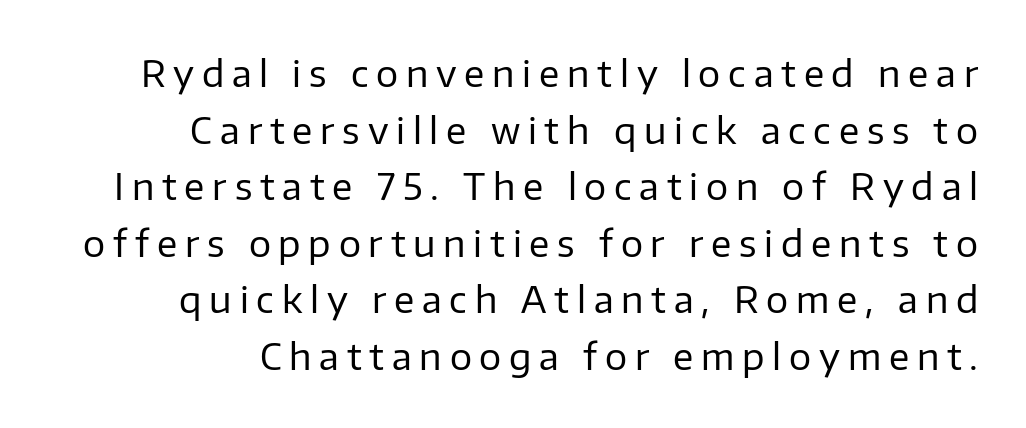
The image shows 37 px regular-weight sans-serif type, upright; set right-aligned, normal line spacing (1.53x), unusually wide letter spacing (+0.21 em), not underlined; low stroke contrast and a medium x-height.
